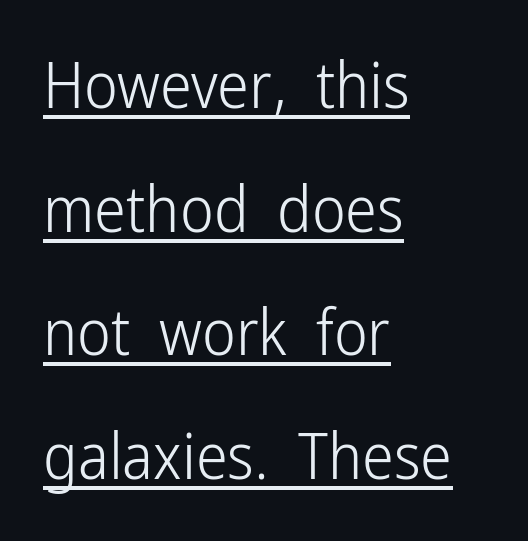
The image shows 64 px light, condensed sans-serif type, upright; set left-aligned, loose line spacing (1.93x), normal letter spacing, underlined; low stroke contrast and a medium x-height.
